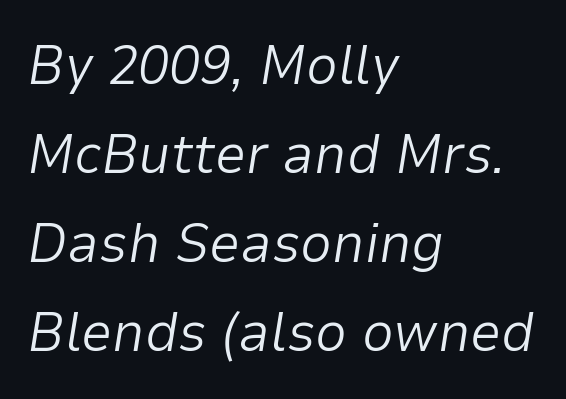
What's the leading like? Ordinary, nothing unusual. The space beneath each line is pristine and unruled. Is this a fixed-width face? No — the glyphs have proportional, varying widths. Alignment: flush left. Weight: in the light-to-regular range. Rendered with sloped, italic letterforms.
